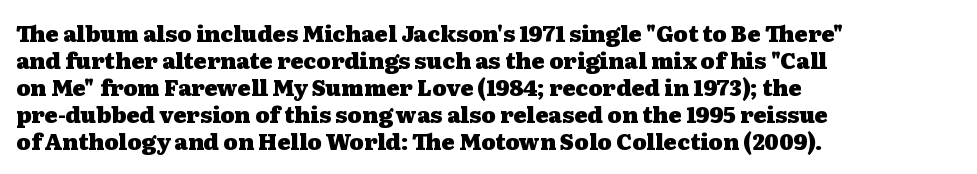
The image shows 22 px bold type, upright; set left-aligned, line spacing 1.23x, normal letter spacing, not underlined.
